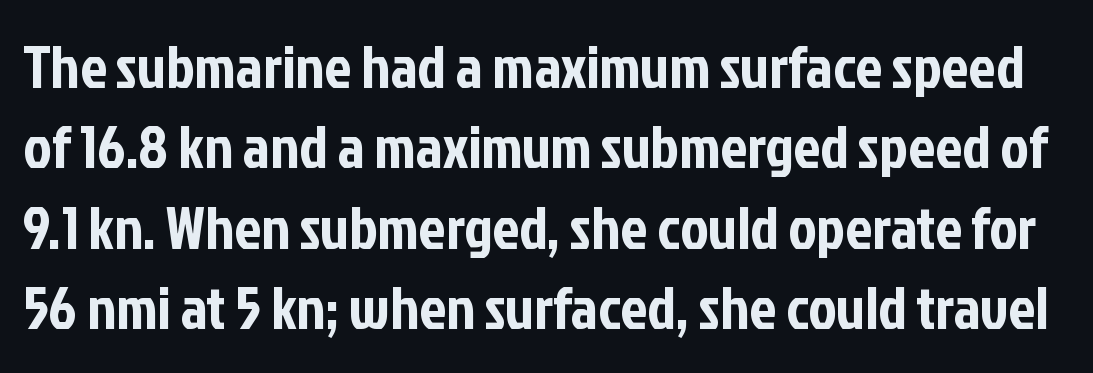
The image shows 60 px condensed sans-serif type, upright; set normal line spacing (1.34x), normal letter spacing, not underlined; low stroke contrast and a medium x-height.
